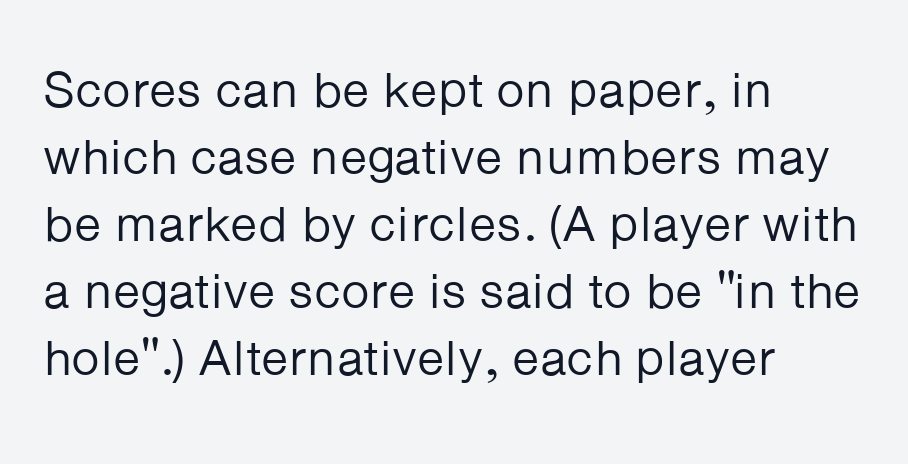
Q: Is the text bold? A: No.
Q: Is the text italic (slanted)? A: No, it is upright.
Q: Is the typeface a serif or a sans-serif typeface? A: Sans-serif.
Q: Is the text underlined? A: No.
Q: How is the paragraph aligned? A: Left-aligned.
Q: Is the spacing between letters normal or unusually wide? A: Normal.
Q: Is the spacing between lines tight, normal or loose? A: Normal.
Q: Width (condensed, normal, or wide)? A: Normal.
Q: Stroke contrast? A: Low.
Q: x-height? A: Medium.
Q: Monospaced? A: No.
